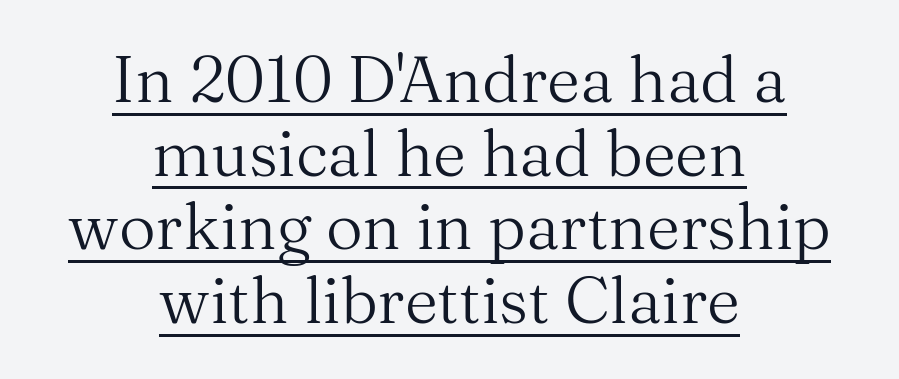
The face used here is seriffed, in the tradition of book romans. Think standard paragraph weight, or any step lighter than that. Beneath each row of characters lies a ruled line. A roman cut, with each character standing at attention. Horizontal bands of white between lines are thin slivers. Casual observation: everything's sitting right in the middle.
